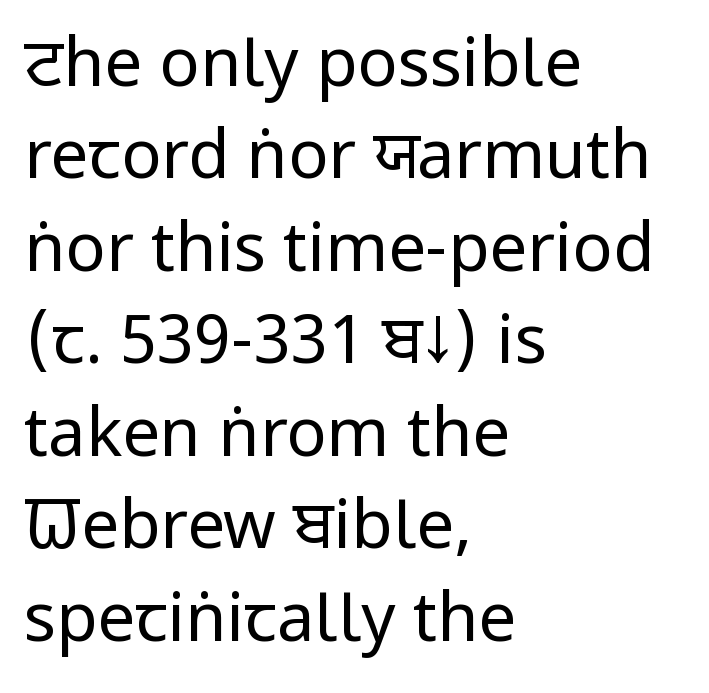
The image shows 67 px regular-weight, condensed sans-serif type, upright; set left-aligned, normal line spacing (1.38x), normal letter spacing, not underlined; low stroke contrast and a large x-height.
